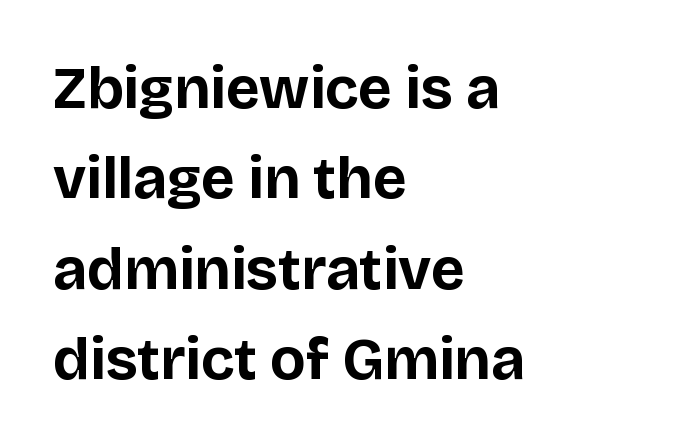
Q: Is the text bold? A: Yes.
Q: Is the text italic (slanted)? A: No, it is upright.
Q: Is the typeface a serif or a sans-serif typeface? A: Sans-serif.
Q: Is the text underlined? A: No.
Q: How is the paragraph aligned? A: Left-aligned.
Q: Is the spacing between letters normal or unusually wide? A: Normal.
Q: Is the spacing between lines tight, normal or loose? A: Normal.
Q: Width (condensed, normal, or wide)? A: Normal.
Q: Stroke contrast? A: Low.
Q: x-height? A: Large.
Q: Monospaced? A: No.
